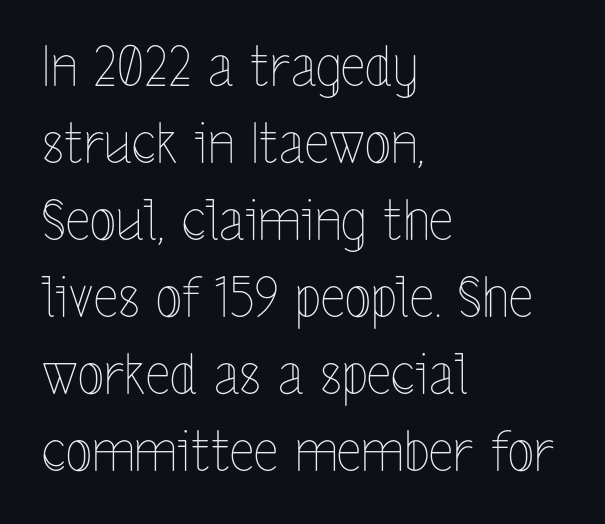
Q: Is the text bold? A: No.
Q: Is the text italic (slanted)? A: No, it is upright.
Q: Is the text underlined? A: No.
Q: How is the paragraph aligned? A: Left-aligned.
Q: Is the spacing between letters normal or unusually wide? A: Normal.
Q: Is the spacing between lines tight, normal or loose? A: Normal.
Q: Width (condensed, normal, or wide)? A: Condensed.
Q: x-height? A: Medium.
Q: Monospaced? A: No.
